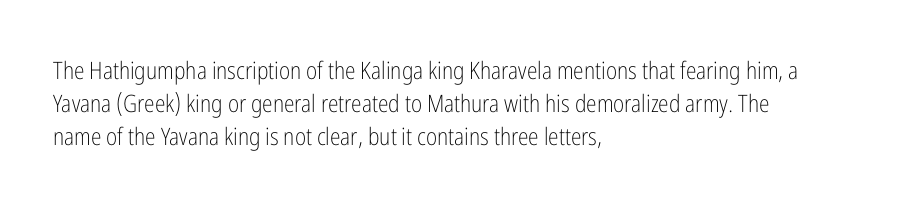
{"italic": "no", "bold": "no", "underline": "no", "align": "left", "line_spacing": "normal", "line_spacing_ratio": 1.38, "letter_spacing": "normal", "letter_spacing_em": 0.0, "glyph_px": 24}
